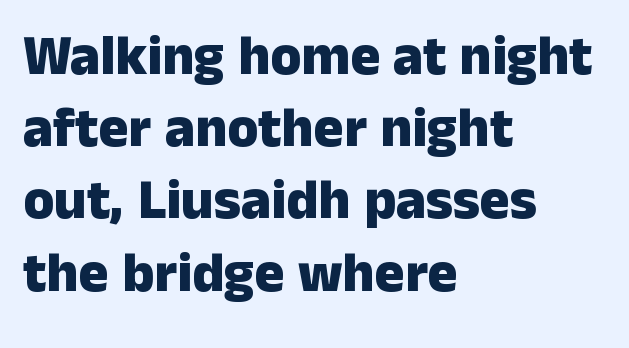
The image shows 56 px heavy sans-serif type, upright; set left-aligned, normal line spacing (1.29x), normal letter spacing, not underlined; low stroke contrast and a medium x-height.
